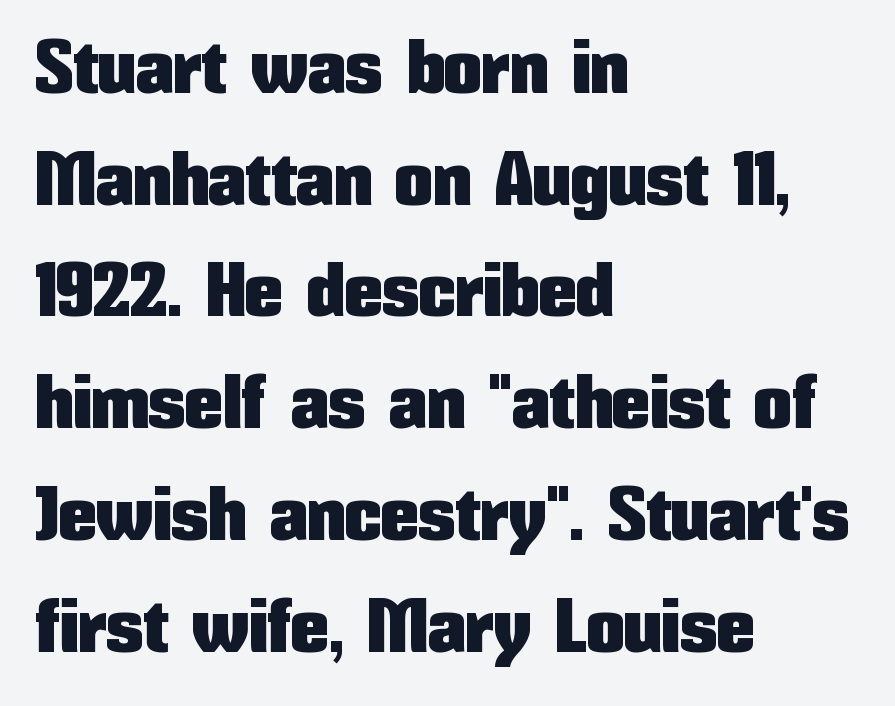
Q: Is the text italic (slanted)? A: No, it is upright.
Q: Is the typeface a serif or a sans-serif typeface? A: Sans-serif.
Q: Is the text underlined? A: No.
Q: How is the paragraph aligned? A: Left-aligned.
Q: Is the spacing between letters normal or unusually wide? A: Normal.
Q: Is the spacing between lines tight, normal or loose? A: Normal.
Q: Width (condensed, normal, or wide)? A: Condensed.
Q: Stroke contrast? A: Low.
Q: x-height? A: Medium.
Q: Monospaced? A: No.
